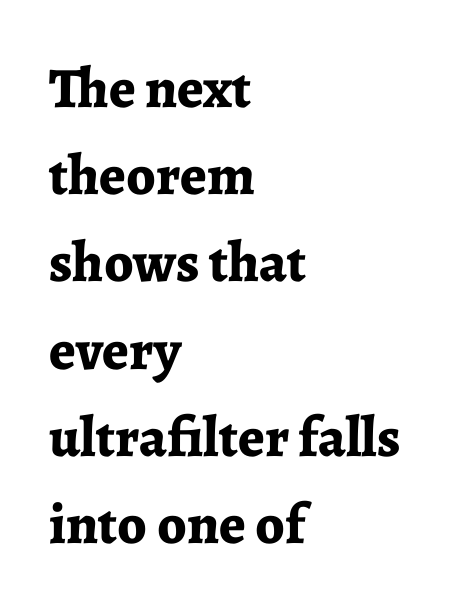
{"serif": "yes", "italic": "no", "bold": "yes", "weight": "bold", "width": "normal", "stroke_contrast": "low", "x_height": "medium", "monospaced": "no", "underline": "no", "align": "left", "line_spacing": "normal", "line_spacing_ratio": 1.53, "letter_spacing": "normal", "letter_spacing_em": 0.0, "glyph_px": 57}
